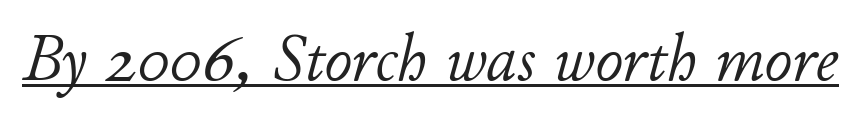
{"italic": "yes", "lean": "right", "slant_degrees": 11, "bold": "no", "weight": "light", "width": "normal", "stroke_contrast": "low", "x_height": "small", "monospaced": "no", "underline": "yes", "letter_spacing": "normal", "letter_spacing_em": 0.0, "glyph_px": 68}
